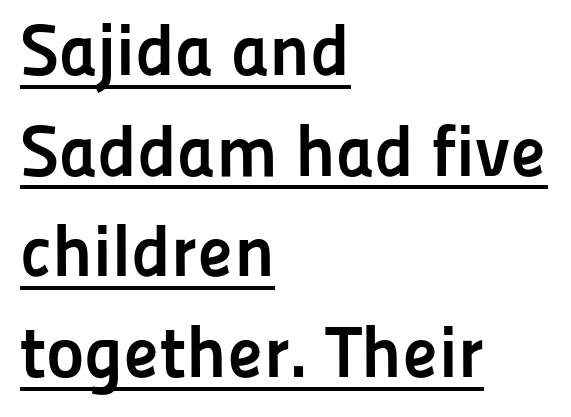
Q: Is the text bold? A: Yes.
Q: Is the text italic (slanted)? A: No, it is upright.
Q: Is the typeface a serif or a sans-serif typeface? A: Sans-serif.
Q: Is the text underlined? A: Yes.
Q: How is the paragraph aligned? A: Left-aligned.
Q: Is the spacing between letters normal or unusually wide? A: Normal.
Q: Is the spacing between lines tight, normal or loose? A: Normal.
Q: Width (condensed, normal, or wide)? A: Normal.
Q: Stroke contrast? A: Low.
Q: x-height? A: Medium.
Q: Monospaced? A: No.
